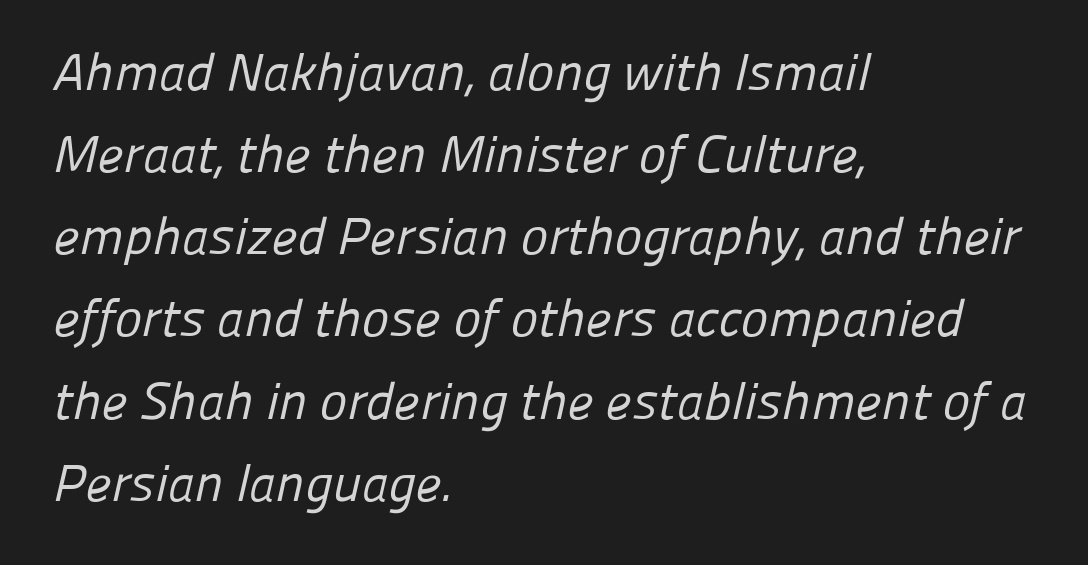
Q: Is the text bold? A: No.
Q: Is the typeface a serif or a sans-serif typeface? A: Sans-serif.
Q: Is the text underlined? A: No.
Q: How is the paragraph aligned? A: Left-aligned.
Q: Is the spacing between letters normal or unusually wide? A: Normal.
Q: Is the spacing between lines tight, normal or loose? A: Normal.
Q: Width (condensed, normal, or wide)? A: Normal.
Q: Stroke contrast? A: Low.
Q: x-height? A: Medium.
Q: Monospaced? A: No.
